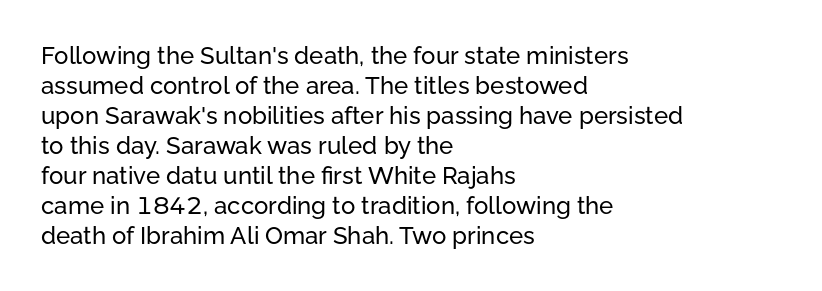
The lines in this sample share a left origin and differ only in where they stop. Tracking here is standard; glyphs follow each other at the usual distance. How would I describe the line gaps? Plain and ordinary. You can tell it's not italic because the verticals are truly vertical.
